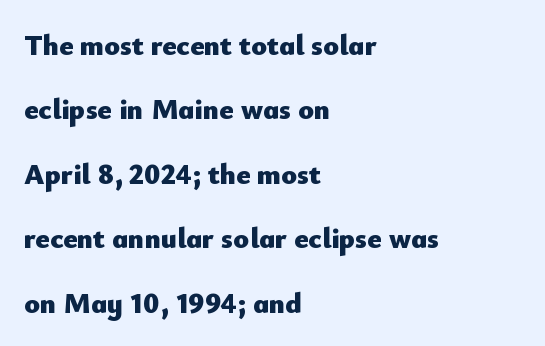
Q: Is the text bold? A: Yes.
Q: Is the text italic (slanted)? A: No, it is upright.
Q: Is the typeface a serif or a sans-serif typeface? A: Sans-serif.
Q: Is the text underlined? A: No.
Q: How is the paragraph aligned? A: Left-aligned.
Q: Is the spacing between letters normal or unusually wide? A: Normal.
Q: Is the spacing between lines tight, normal or loose? A: Loose.
Q: Width (condensed, normal, or wide)? A: Normal.
Q: Stroke contrast? A: Low.
Q: x-height? A: Small.
Q: Monospaced? A: No.
